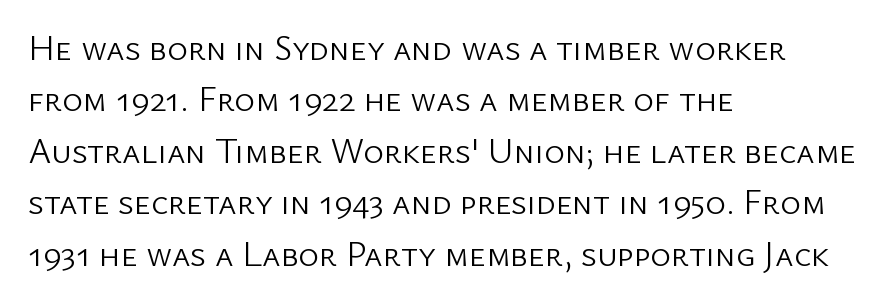
The letters advance in unequal steps, a hallmark of proportional type. These lines are set flush left with a ragged right edge. A typesetter would mark this as roman, not italic. What's the leading like? Ordinary, nothing unusual. Stems and bowls with no extra thickness — not bold.
